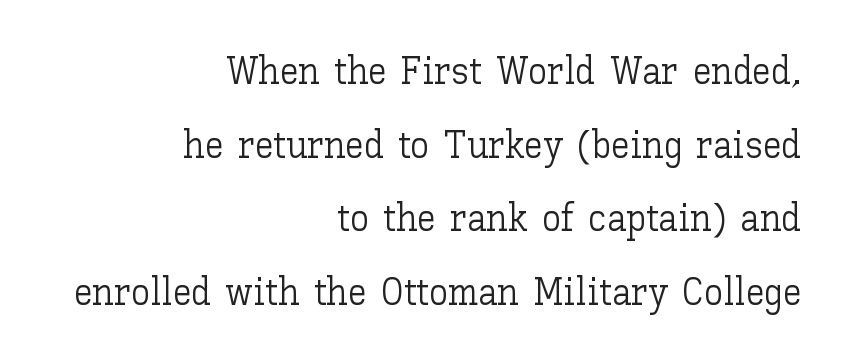
The image shows 38 px light type, upright; set right-aligned, loose line spacing (1.94x), normal letter spacing, not underlined; low stroke contrast and a medium x-height.
